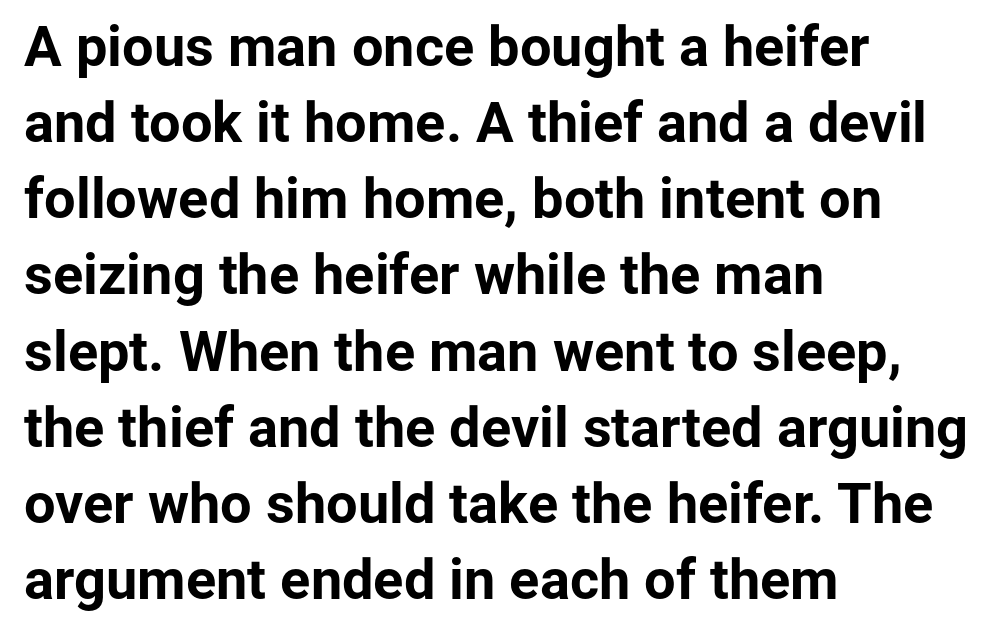
{"serif": "no", "italic": "no", "bold": "yes", "weight": "bold", "width": "normal", "stroke_contrast": "low", "x_height": "medium", "monospaced": "no", "underline": "no", "align": "left", "line_spacing": "normal", "line_spacing_ratio": 1.36, "letter_spacing": "normal", "letter_spacing_em": 0.0, "glyph_px": 56}
